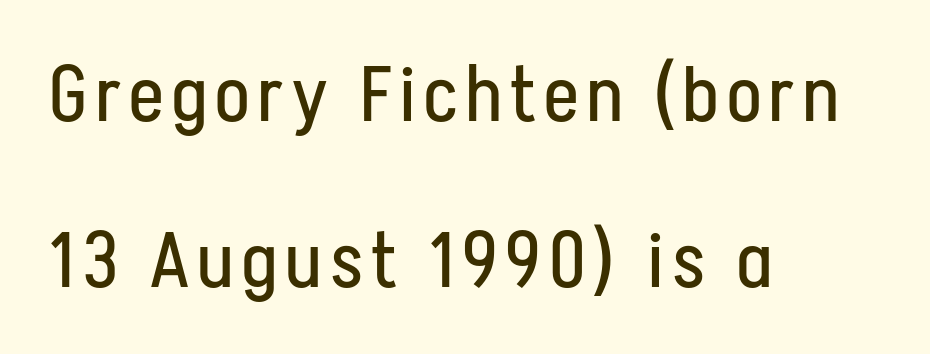
{"serif": "no", "italic": "no", "bold": "no", "weight": "regular", "width": "condensed", "stroke_contrast": "low", "x_height": "medium", "monospaced": "no", "underline": "no", "align": "left", "line_spacing": "loose", "line_spacing_ratio": 2.13, "glyph_px": 78}
